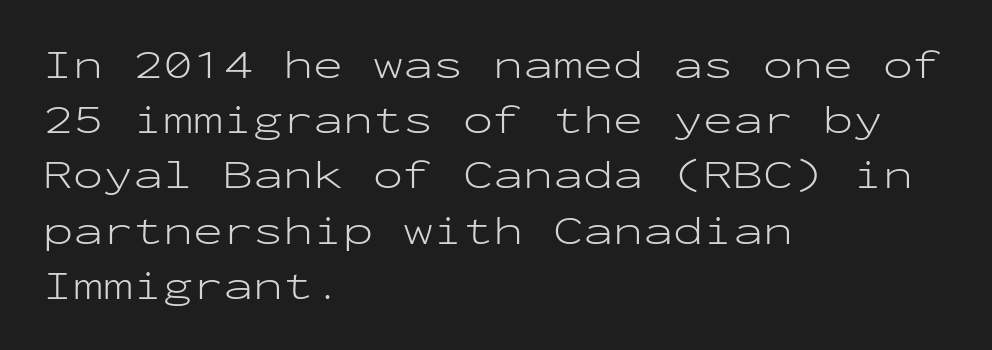
{"serif": "no", "italic": "no", "bold": "no", "weight": "light", "width": "wide", "stroke_contrast": "low", "x_height": "medium", "monospaced": "yes", "underline": "no", "align": "left", "line_spacing": "normal", "line_spacing_ratio": 1.38, "letter_spacing": "normal", "letter_spacing_em": 0.0, "glyph_px": 40}
